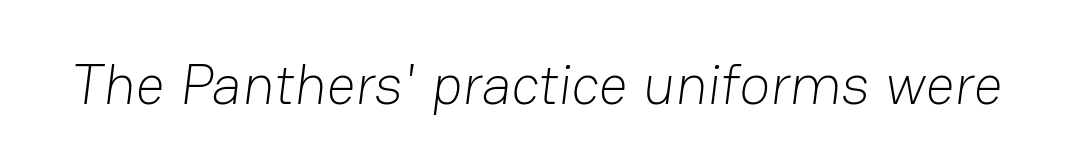
{"serif": "no", "bold": "no", "weight": "light", "width": "normal", "stroke_contrast": "low", "x_height": "medium", "monospaced": "no", "underline": "no", "letter_spacing": "normal", "letter_spacing_em": 0.0, "glyph_px": 57}
